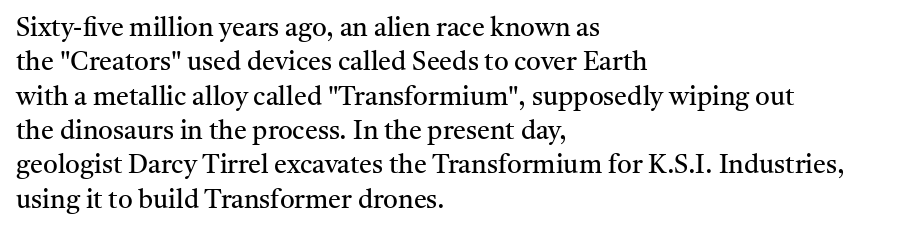
The image shows 26 px text type, upright; set left-aligned, normal line spacing (1.32x), normal letter spacing, not underlined.
